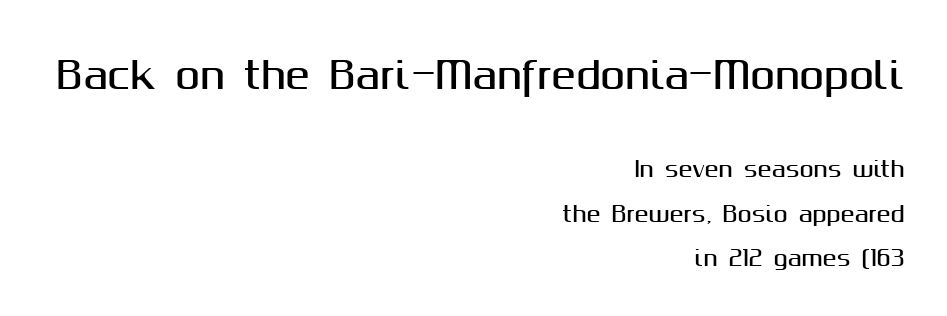
The passage shown is typed in a proportional face where columns would drift. The leading is generous, giving the passage an open texture. Look at the tracking — it's just the regular setting, nothing added. Serif or sans? Sans — the stroke terminals are bare. The type sits square on the baseline with zero lean. The lines are quadded right.
